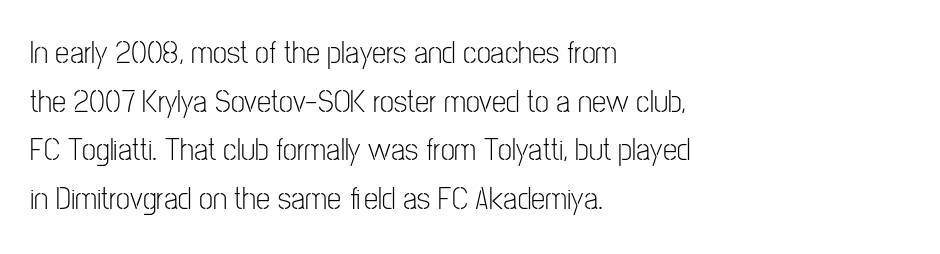
Q: Is the text bold? A: No.
Q: Is the text italic (slanted)? A: No, it is upright.
Q: Is the typeface a serif or a sans-serif typeface? A: Sans-serif.
Q: Is the text underlined? A: No.
Q: How is the paragraph aligned? A: Left-aligned.
Q: Is the spacing between letters normal or unusually wide? A: Normal.
Q: Is the spacing between lines tight, normal or loose? A: Normal.
Q: Width (condensed, normal, or wide)? A: Condensed.
Q: Stroke contrast? A: Low.
Q: x-height? A: Medium.
Q: Monospaced? A: No.
